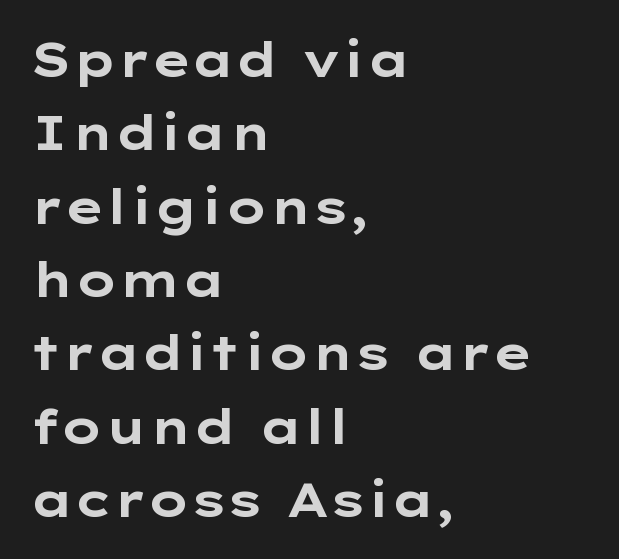
The image shows 47 px bold, wide sans-serif type, upright; set left-aligned, normal line spacing (1.56x), normal letter spacing, not underlined; low stroke contrast and a medium x-height.
